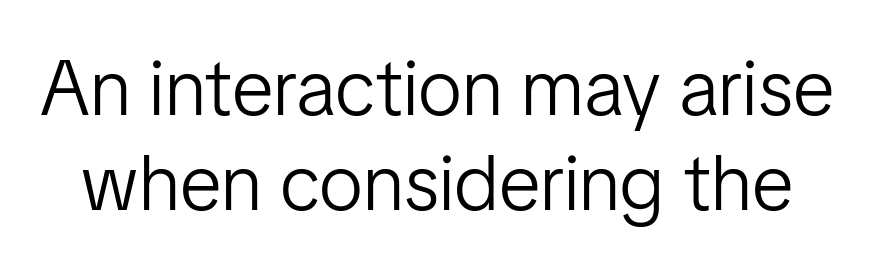
A typesetter would call this proportional, since set widths differ per character. Each letter's strokes conclude bluntly, with no projecting serifs. Each row of text sits above clean, open space. No chunkiness to these letters — they're not bold. You can tell it's not italic because the verticals are truly vertical. Compared with typical body copy, the letter spacing here is the same.
